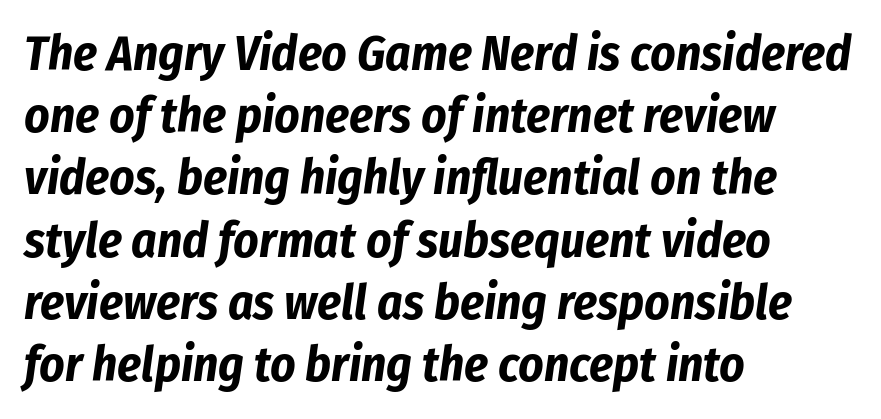
The image shows 49 px bold, condensed type, italic (leaning right); set left-aligned, normal line spacing (1.27x), normal letter spacing, not underlined; low stroke contrast and a medium x-height.
